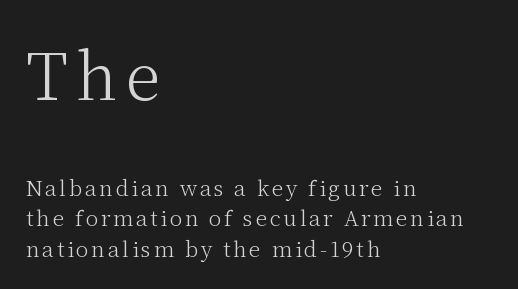
Q: Is the text bold? A: No.
Q: Is the text italic (slanted)? A: No, it is upright.
Q: Is the typeface a serif or a sans-serif typeface? A: Serif.
Q: Is the text underlined? A: No.
Q: How is the paragraph aligned? A: Left-aligned.
Q: Is the spacing between lines tight, normal or loose? A: Normal.
Q: Which block of text is set in a larger size, the first (top) or the second (bottom)? A: The first (top) one.
Q: Width (condensed, normal, or wide)? A: Normal.
Q: Stroke contrast? A: Medium.
Q: x-height? A: Medium.
Q: Monospaced? A: No.
